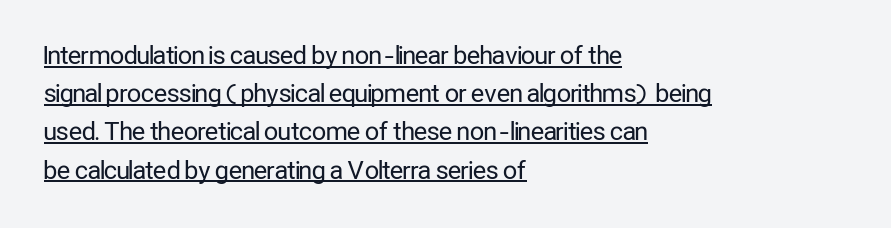
{"italic": "no", "bold": "no", "underline": "yes", "align": "left", "line_spacing": "normal", "line_spacing_ratio": 1.53, "letter_spacing": "normal", "letter_spacing_em": 0.0, "glyph_px": 25}
